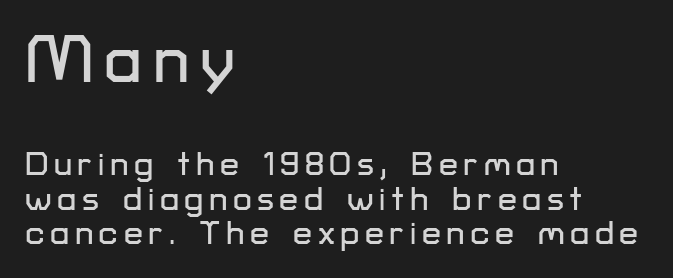
Q: Is the text italic (slanted)? A: No, it is upright.
Q: Is the typeface a serif or a sans-serif typeface? A: Sans-serif.
Q: Is the text underlined? A: No.
Q: How is the paragraph aligned? A: Left-aligned.
Q: Is the spacing between lines tight, normal or loose? A: Tight.
Q: Which block of text is set in a larger size, the first (top) or the second (bottom)? A: The first (top) one.
Q: Width (condensed, normal, or wide)? A: Normal.
Q: Stroke contrast? A: Low.
Q: x-height? A: Medium.
Q: Monospaced? A: No.
